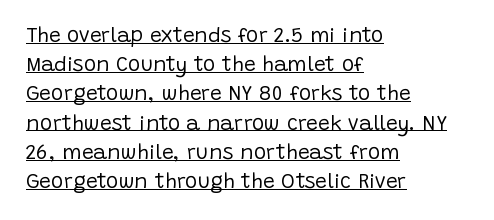
The image shows 21 px text type, upright; set left-aligned, normal line spacing (1.39x), normal letter spacing, underlined.
